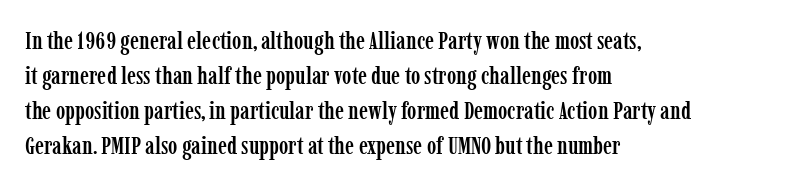
The rendering uses a moderate line-height, typical for paragraphs. A typesetter would call this zero additional tracking. Teacher's note: observe the even left margin — that is flush-left alignment. The string is rendered with underlining switched off. Posture: straight, roman, zero tilt.
